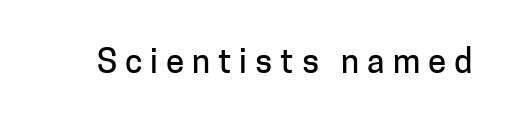
Q: Is the text italic (slanted)? A: No, it is upright.
Q: Is the typeface a serif or a sans-serif typeface? A: Sans-serif.
Q: Is the text underlined? A: No.
Q: Is the spacing between letters normal or unusually wide? A: Unusually wide.
Q: Width (condensed, normal, or wide)? A: Normal.
Q: Stroke contrast? A: Low.
Q: x-height? A: Medium.
Q: Monospaced? A: No.
